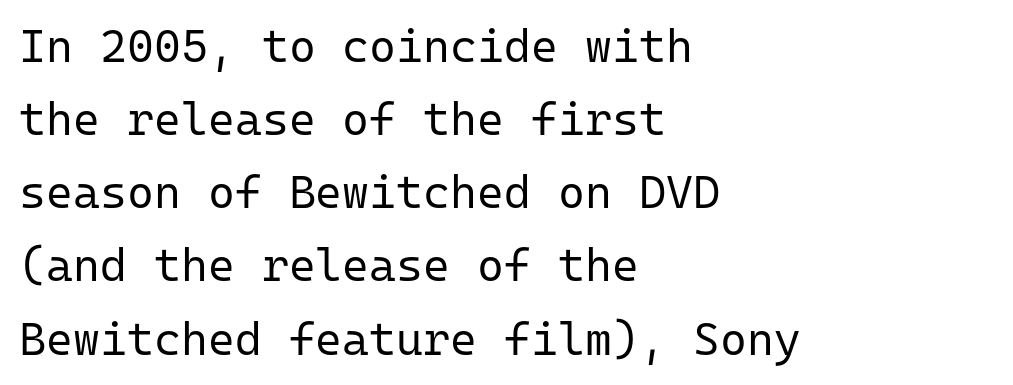
{"serif": "no", "italic": "no", "bold": "no", "weight": "regular", "width": "normal", "stroke_contrast": "low", "x_height": "medium", "monospaced": "yes", "underline": "no", "align": "left", "line_spacing": "normal", "line_spacing_ratio": 1.59, "letter_spacing": "normal", "letter_spacing_em": 0.0, "glyph_px": 46}
